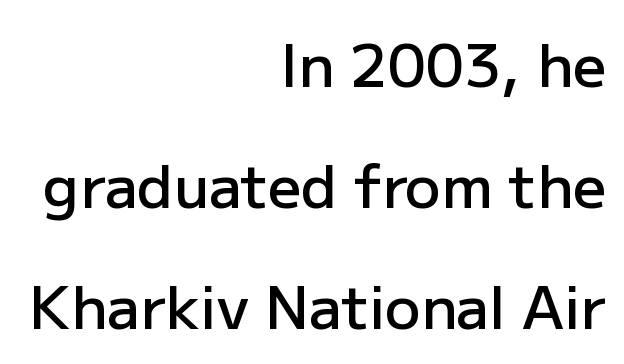
Examine the stroke ends and you'll find no serifs. The baseline area is clear. Whoever set this chose breathing room over compactness in the vertical rhythm. Its strokes are somewhat broadened, the hallmark of semibold type.
